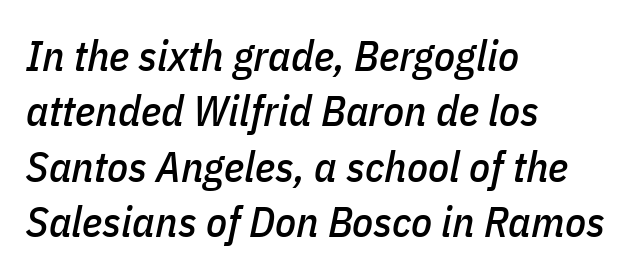
Q: Is the text italic (slanted)? A: Yes, it leans right by about 11 degrees.
Q: Is the text underlined? A: No.
Q: How is the paragraph aligned? A: Left-aligned.
Q: Is the spacing between letters normal or unusually wide? A: Normal.
Q: Is the spacing between lines tight, normal or loose? A: Normal.
Q: Width (condensed, normal, or wide)? A: Condensed.
Q: Stroke contrast? A: Low.
Q: x-height? A: Medium.
Q: Monospaced? A: No.
